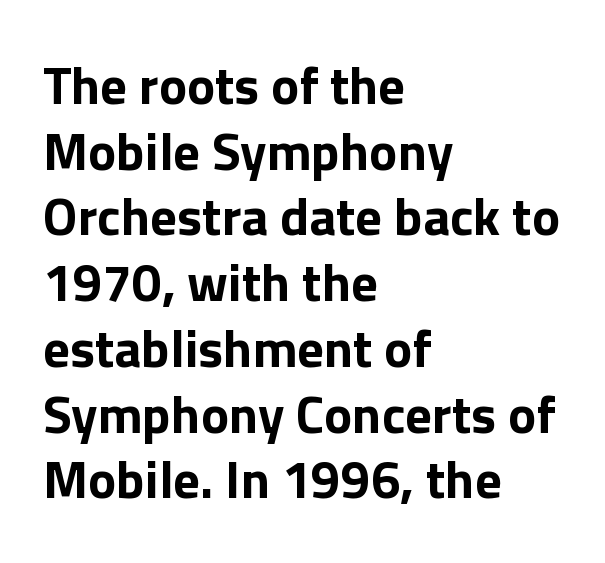
Q: Is the text bold? A: Yes.
Q: Is the text italic (slanted)? A: No, it is upright.
Q: Is the typeface a serif or a sans-serif typeface? A: Sans-serif.
Q: Is the text underlined? A: No.
Q: How is the paragraph aligned? A: Left-aligned.
Q: Is the spacing between letters normal or unusually wide? A: Normal.
Q: Width (condensed, normal, or wide)? A: Normal.
Q: Stroke contrast? A: Low.
Q: x-height? A: Medium.
Q: Monospaced? A: No.
